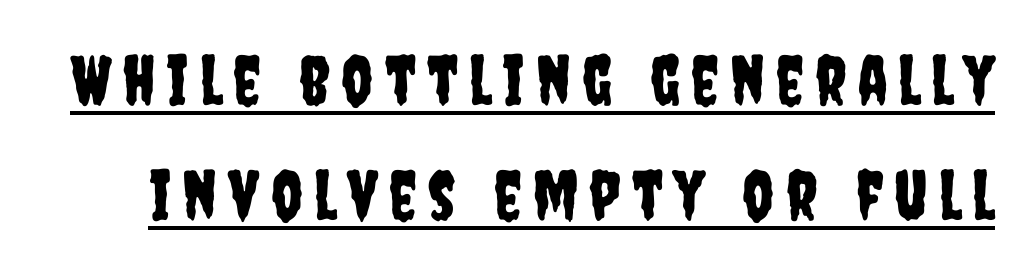
The image shows 69 px condensed sans-serif type, upright; set normal line spacing (1.67x), underlined; low stroke contrast and a large x-height.
